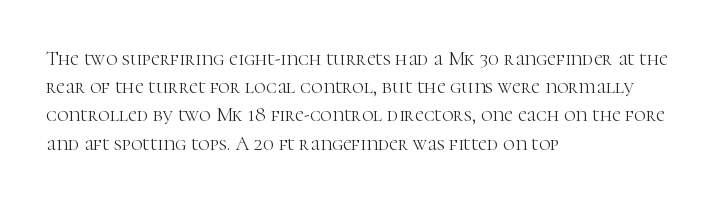
{"italic": "no", "bold": "no", "underline": "no", "align": "left", "line_spacing": "normal", "line_spacing_ratio": 1.41, "letter_spacing": "normal", "letter_spacing_em": 0.0, "glyph_px": 20}
